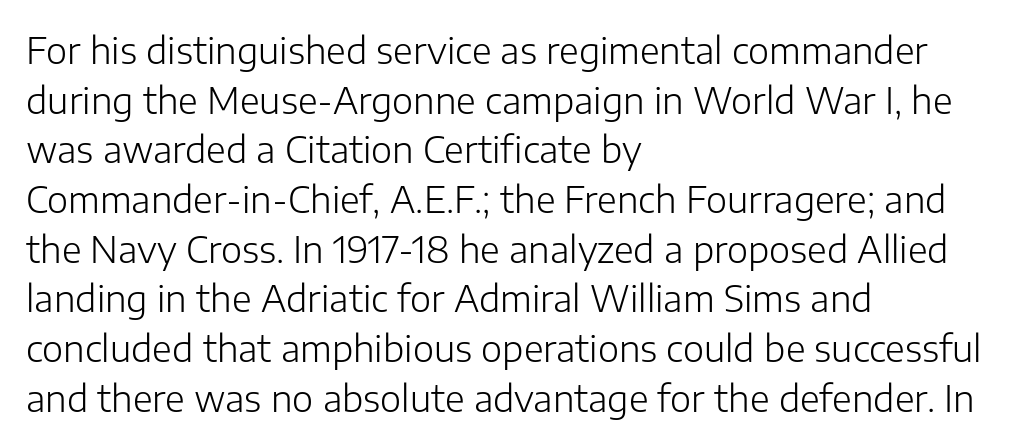
{"serif": "no", "italic": "no", "bold": "no", "weight": "light", "width": "normal", "stroke_contrast": "low", "x_height": "medium", "monospaced": "no", "underline": "no", "align": "left", "line_spacing": "normal", "line_spacing_ratio": 1.38, "letter_spacing": "normal", "letter_spacing_em": 0.0, "glyph_px": 36}
